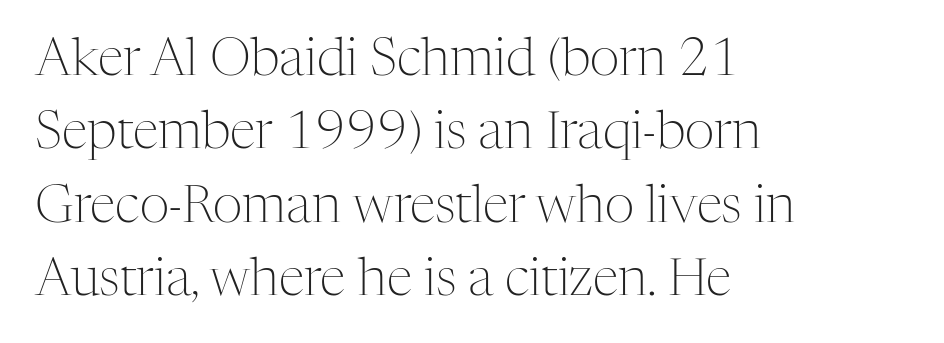
Italic: no, the glyphs are upright roman. Caption: multi-line text, flush left, ragged right. A bare baseline throughout the passage. A typesetter would call this proportional, since set widths differ per character. Words appear dense and cohesive because spacing is normal.
